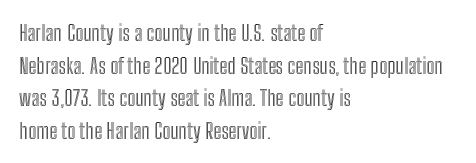
Q: Is the text italic (slanted)? A: No, it is upright.
Q: Is the text underlined? A: No.
Q: How is the paragraph aligned? A: Left-aligned.
Q: Is the spacing between letters normal or unusually wide? A: Normal.
Q: Is the spacing between lines tight, normal or loose? A: Normal.
